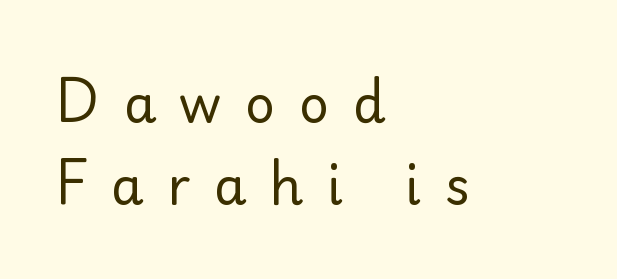
{"serif": "no", "italic": "no", "bold": "no", "weight": "regular", "width": "normal", "stroke_contrast": "low", "x_height": "small", "monospaced": "no", "underline": "no", "align": "left", "line_spacing": "normal", "line_spacing_ratio": 1.57, "letter_spacing": "wide", "letter_spacing_em": 0.45, "glyph_px": 52}
